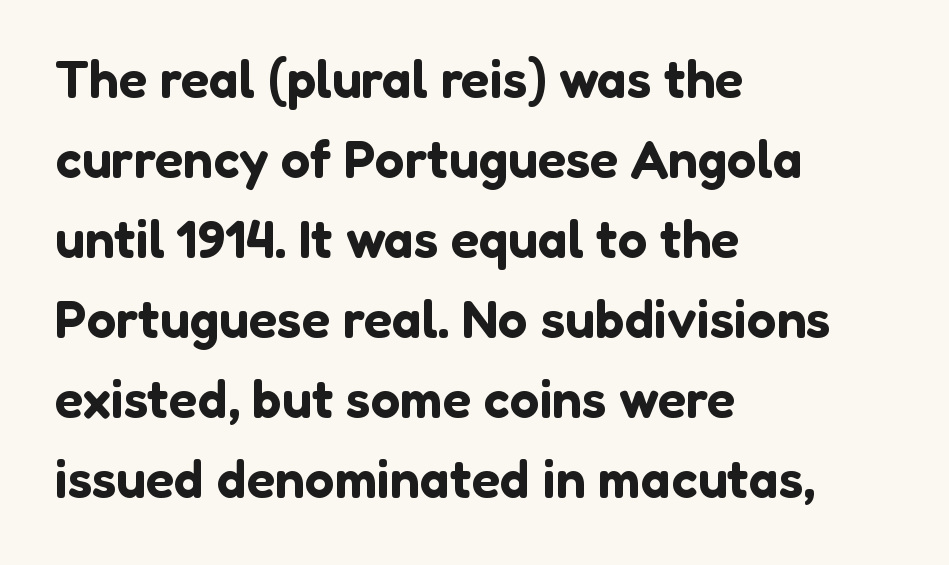
Q: Is the text italic (slanted)? A: No, it is upright.
Q: Is the typeface a serif or a sans-serif typeface? A: Sans-serif.
Q: Is the text underlined? A: No.
Q: How is the paragraph aligned? A: Left-aligned.
Q: Is the spacing between letters normal or unusually wide? A: Normal.
Q: Is the spacing between lines tight, normal or loose? A: Normal.
Q: Width (condensed, normal, or wide)? A: Normal.
Q: Stroke contrast? A: Low.
Q: x-height? A: Medium.
Q: Monospaced? A: No.
